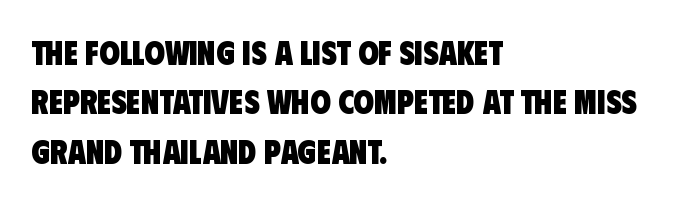
Q: Is the text bold? A: Yes.
Q: Is the typeface a serif or a sans-serif typeface? A: Sans-serif.
Q: Is the text underlined? A: No.
Q: How is the paragraph aligned? A: Left-aligned.
Q: Is the spacing between letters normal or unusually wide? A: Normal.
Q: Is the spacing between lines tight, normal or loose? A: Normal.
Q: Width (condensed, normal, or wide)? A: Condensed.
Q: Stroke contrast? A: Low.
Q: x-height? A: Large.
Q: Monospaced? A: No.
